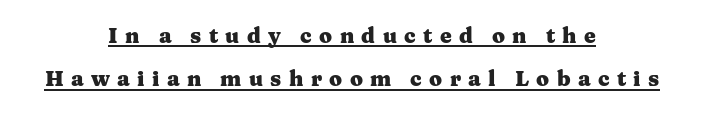
The image shows 21 px bold type, upright; set centered, loose line spacing (2.07x), unusually wide letter spacing (+0.35 em), underlined.
